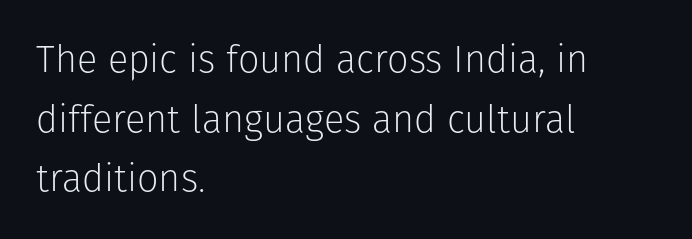
{"serif": "no", "italic": "no", "bold": "no", "weight": "light", "width": "normal", "stroke_contrast": "low", "x_height": "medium", "monospaced": "no", "underline": "no", "align": "left", "line_spacing": "normal", "line_spacing_ratio": 1.57, "letter_spacing": "normal", "letter_spacing_em": 0.0, "glyph_px": 38}
